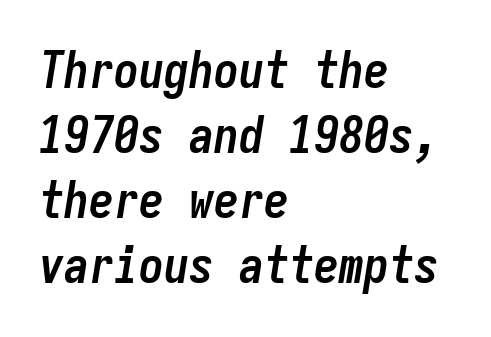
{"italic": "yes", "lean": "right", "slant_degrees": 9, "bold": "yes", "weight": "semibold", "width": "condensed", "stroke_contrast": "low", "x_height": "medium", "monospaced": "yes", "underline": "no", "align": "left", "line_spacing": "normal", "line_spacing_ratio": 1.3, "letter_spacing": "normal", "letter_spacing_em": 0.0, "glyph_px": 50}
